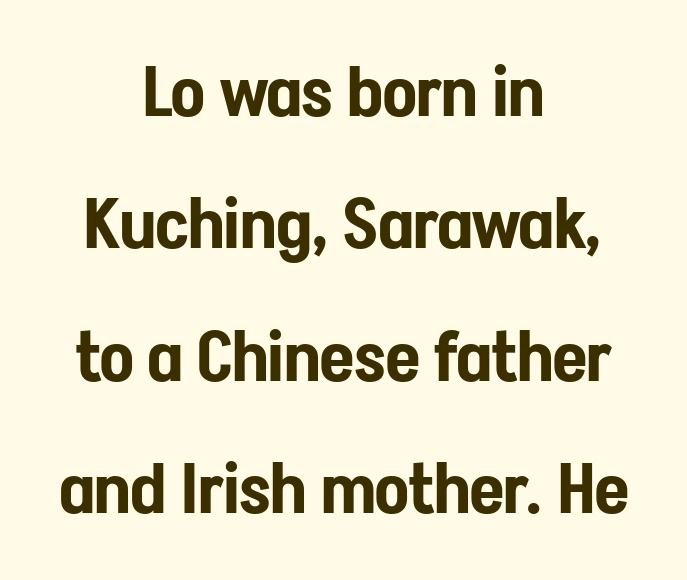
The image shows 70 px condensed sans-serif type, upright; set centered, line spacing 1.89x, normal letter spacing, not underlined; low stroke contrast and a medium x-height.
